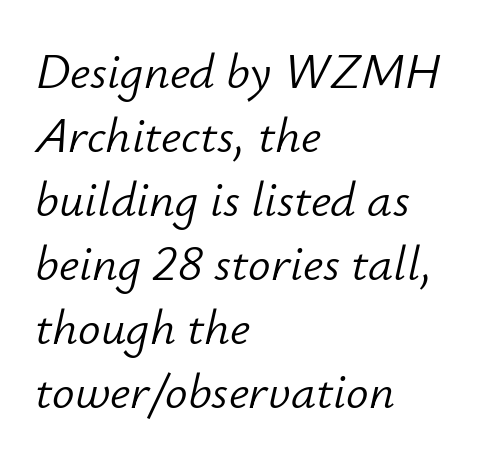
Q: Is the text bold? A: No.
Q: Is the text italic (slanted)? A: Yes, it leans right by about 12 degrees.
Q: Is the text underlined? A: No.
Q: How is the paragraph aligned? A: Left-aligned.
Q: Is the spacing between letters normal or unusually wide? A: Normal.
Q: Is the spacing between lines tight, normal or loose? A: Normal.
Q: Width (condensed, normal, or wide)? A: Normal.
Q: Stroke contrast? A: Low.
Q: x-height? A: Small.
Q: Monospaced? A: No.
